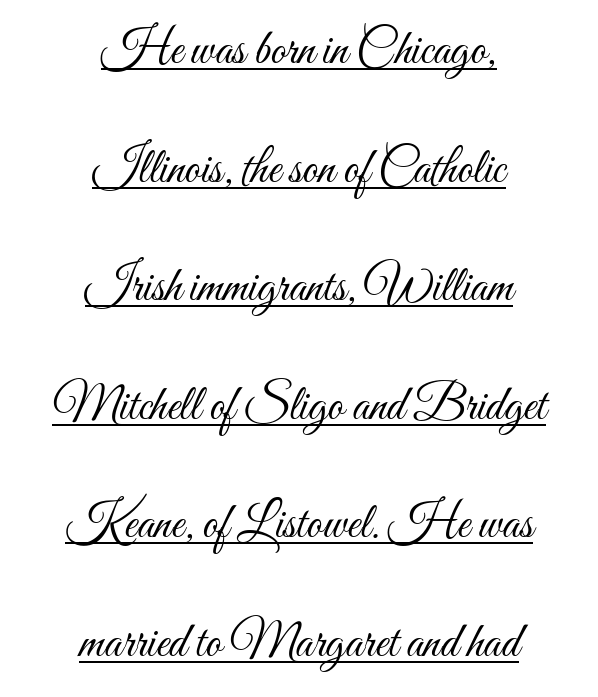
{"bold": "no", "weight": "light", "width": "condensed", "stroke_contrast": "medium", "x_height": "small", "monospaced": "no", "underline": "yes", "align": "center", "line_spacing": "loose", "line_spacing_ratio": 2.42, "letter_spacing": "normal", "letter_spacing_em": 0.0, "glyph_px": 49}
